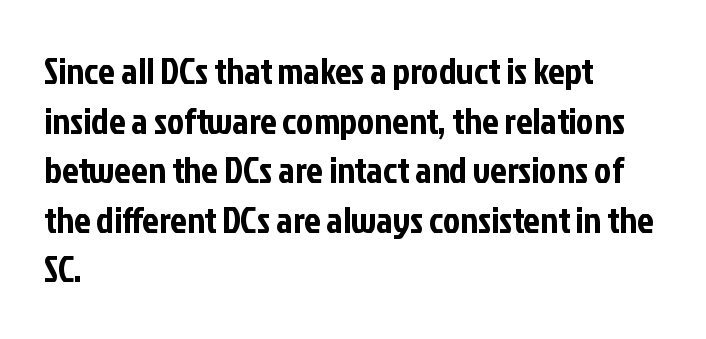
In terms of letterspacing, this is plain default setting. Type without underlining. Think of a printed novel: that variable character pitch is what you see here. Unlike italic type, these characters show no tilt at all. Successive baselines arrive at the customary interval.
